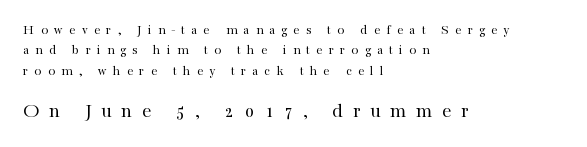
{"italic": "no", "bold": "no", "underline": "no", "align": "left", "line_spacing": "normal", "line_spacing_ratio": 1.46, "letter_spacing": "wide", "letter_spacing_em": 0.45, "larger_block": "second", "size_ratio": 1.5, "glyph_px": 21}
